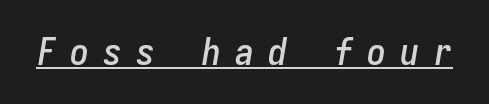
{"italic": "yes", "lean": "right", "slant_degrees": 9, "width": "condensed", "stroke_contrast": "low", "x_height": "medium", "monospaced": "yes", "underline": "yes", "letter_spacing": "wide", "letter_spacing_em": 0.37, "glyph_px": 38}
